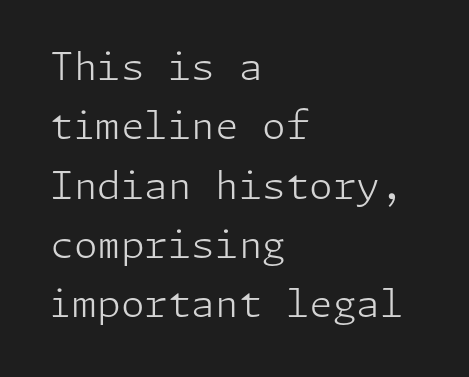
Q: Is the text bold? A: No.
Q: Is the text italic (slanted)? A: No, it is upright.
Q: Is the typeface a serif or a sans-serif typeface? A: Sans-serif.
Q: Is the text underlined? A: No.
Q: How is the paragraph aligned? A: Left-aligned.
Q: Is the spacing between letters normal or unusually wide? A: Normal.
Q: Is the spacing between lines tight, normal or loose? A: Normal.
Q: Width (condensed, normal, or wide)? A: Normal.
Q: Stroke contrast? A: Low.
Q: x-height? A: Medium.
